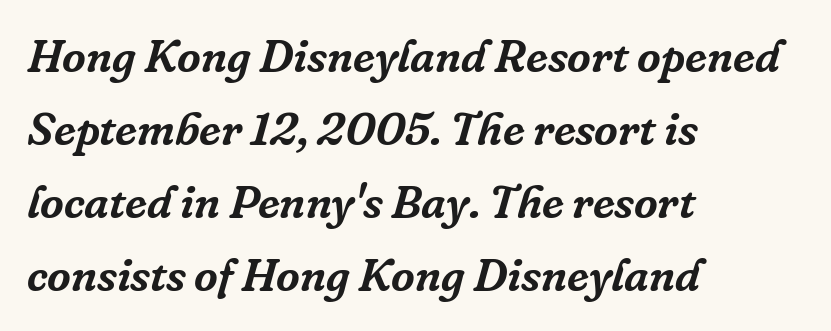
Q: Is the text italic (slanted)? A: Yes, it leans right by about 16 degrees.
Q: Is the typeface a serif or a sans-serif typeface? A: Serif.
Q: Is the text underlined? A: No.
Q: How is the paragraph aligned? A: Left-aligned.
Q: Is the spacing between letters normal or unusually wide? A: Normal.
Q: Is the spacing between lines tight, normal or loose? A: Normal.
Q: Width (condensed, normal, or wide)? A: Normal.
Q: Stroke contrast? A: Low.
Q: x-height? A: Medium.
Q: Monospaced? A: No.
